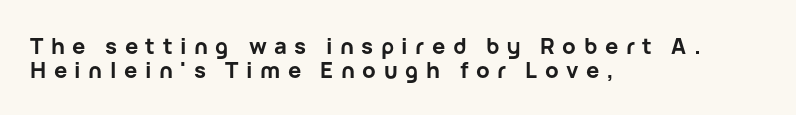
Q: Is the text bold? A: Yes.
Q: Is the text italic (slanted)? A: No, it is upright.
Q: Is the text underlined? A: No.
Q: How is the paragraph aligned? A: Left-aligned.
Q: Is the spacing between letters normal or unusually wide? A: Unusually wide.
Q: Is the spacing between lines tight, normal or loose? A: Tight.
